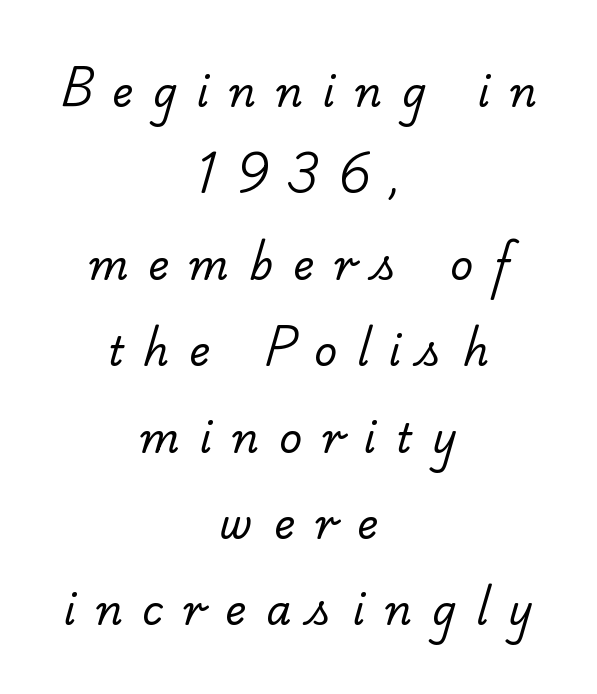
{"bold": "no", "weight": "regular", "width": "normal", "stroke_contrast": "low", "x_height": "small", "monospaced": "no", "underline": "no", "align": "center", "line_spacing": "loose", "line_spacing_ratio": 2.16, "letter_spacing": "wide", "letter_spacing_em": 0.5, "glyph_px": 40}
